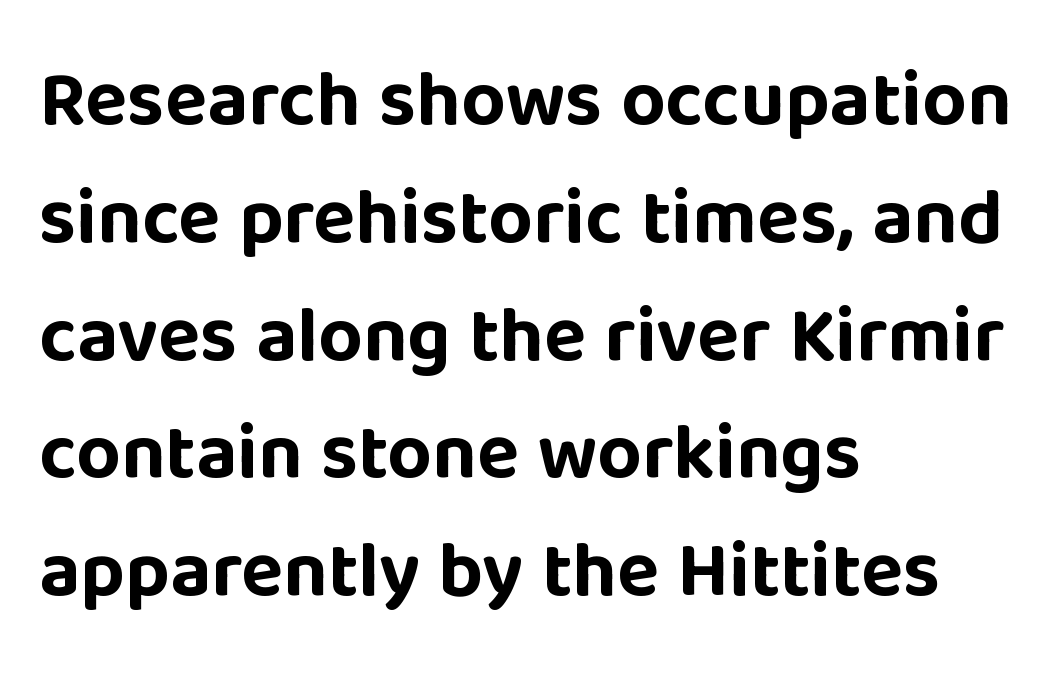
Leftover space on each line is placed entirely after the last word. Tracking value appears to be zero — textbook default spacing. Look at the bottom of the vertical strokes: they stop flat, with no serifs. These lines are rendered in a variable-pitch font. Does the weight exceed regular? Yes, all the way to bold.
